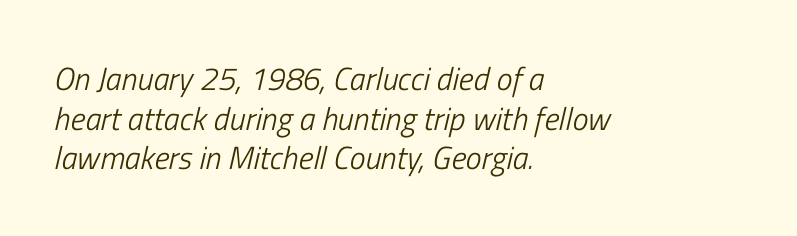
The image shows 32 px light, condensed type, italic (leaning right); set left-aligned, line spacing 1.24x, normal letter spacing, not underlined; low stroke contrast and a medium x-height.
